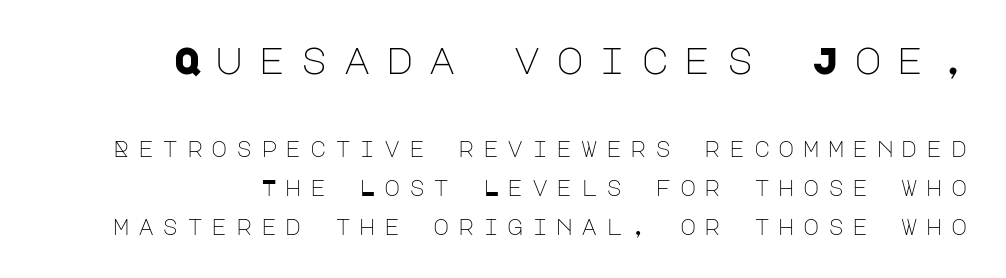
{"serif": "no", "italic": "no", "bold": "no", "weight": "light", "width": "normal", "stroke_contrast": "low", "x_height": "large", "underline": "no", "line_spacing_ratio": 1.78, "letter_spacing": "wide", "letter_spacing_em": 0.38, "larger_block": "first", "size_ratio": 1.73, "glyph_px": 38}
